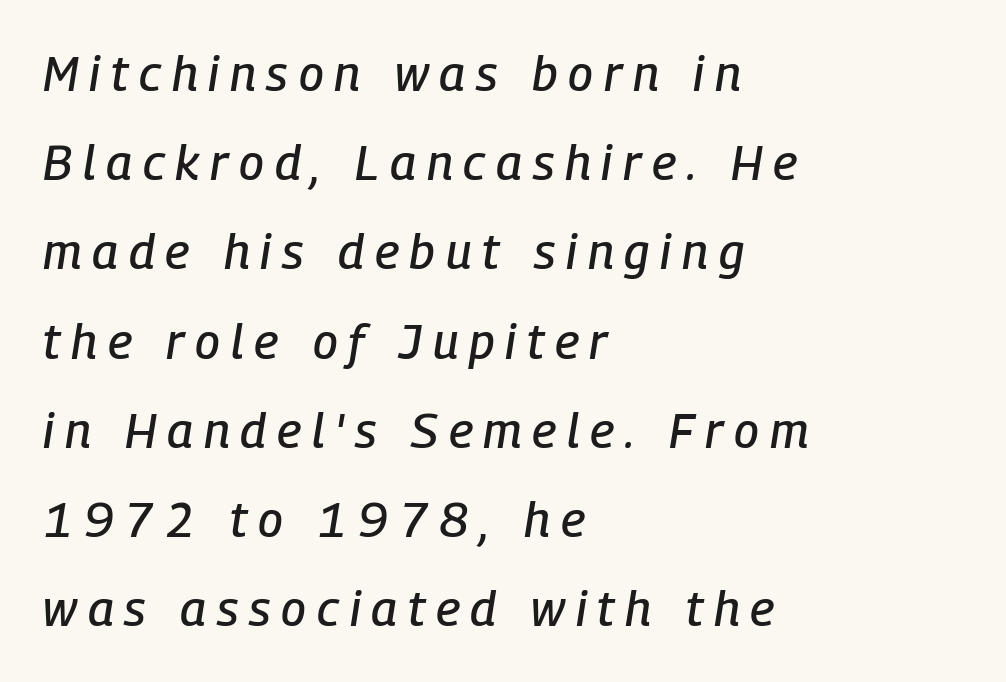
The image shows 49 px condensed type, italic (leaning right); set left-aligned, line spacing 1.82x, unusually wide letter spacing (+0.22 em), not underlined; low stroke contrast and a medium x-height.
